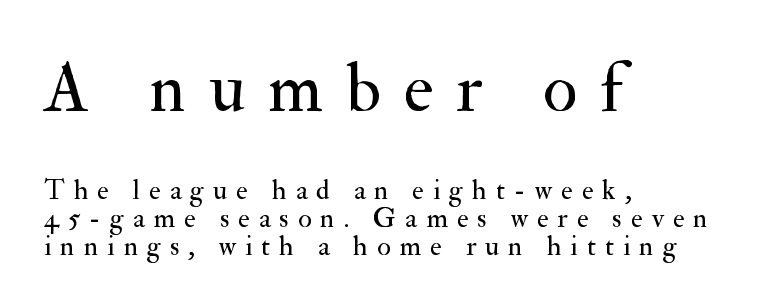
Q: Is the text bold? A: No.
Q: Is the text italic (slanted)? A: No, it is upright.
Q: Is the typeface a serif or a sans-serif typeface? A: Serif.
Q: Is the text underlined? A: No.
Q: How is the paragraph aligned? A: Left-aligned.
Q: Is the spacing between letters normal or unusually wide? A: Unusually wide.
Q: Is the spacing between lines tight, normal or loose? A: Tight.
Q: Which block of text is set in a larger size, the first (top) or the second (bottom)? A: The first (top) one.
Q: Width (condensed, normal, or wide)? A: Normal.
Q: Stroke contrast? A: Medium.
Q: x-height? A: Small.
Q: Monospaced? A: No.
